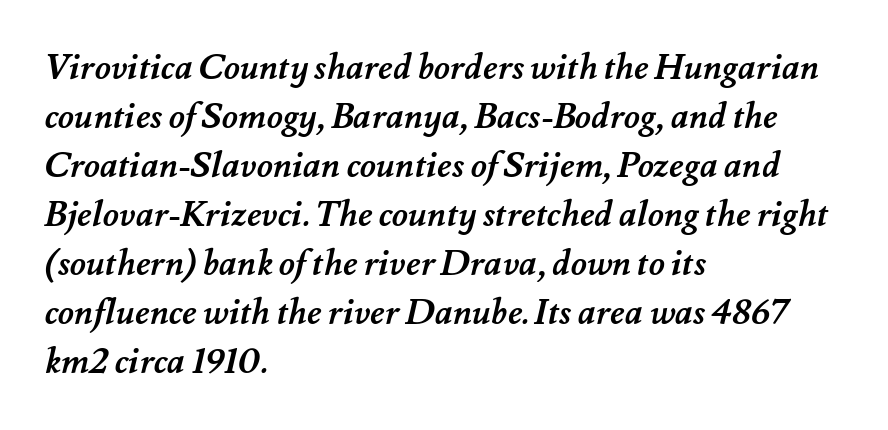
Q: Is the text bold? A: Yes.
Q: Is the text underlined? A: No.
Q: How is the paragraph aligned? A: Left-aligned.
Q: Is the spacing between letters normal or unusually wide? A: Normal.
Q: Is the spacing between lines tight, normal or loose? A: Normal.
Q: Width (condensed, normal, or wide)? A: Normal.
Q: Stroke contrast? A: Medium.
Q: x-height? A: Small.
Q: Monospaced? A: No.
